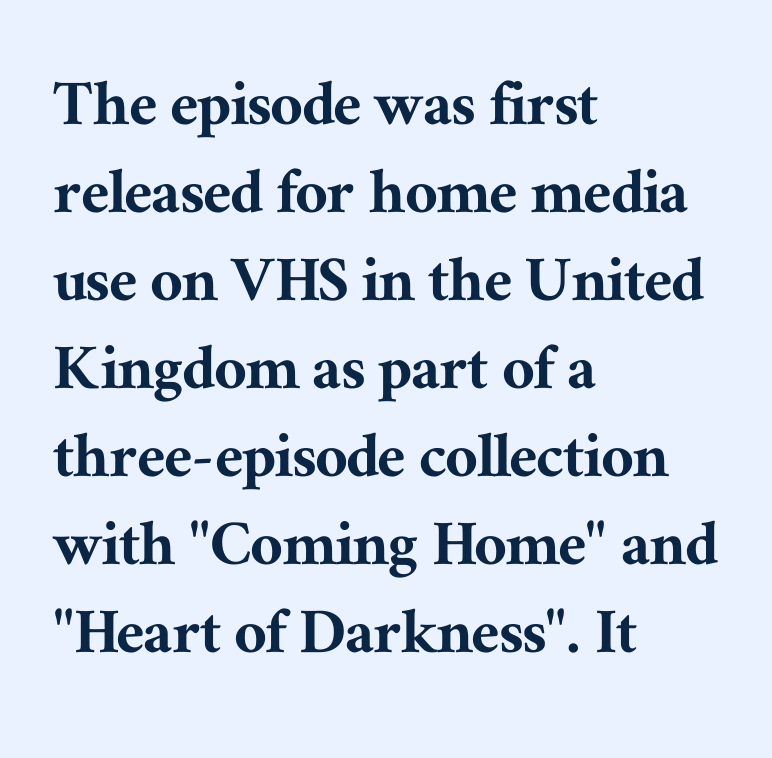
{"serif": "yes", "italic": "no", "width": "normal", "stroke_contrast": "medium", "x_height": "medium", "monospaced": "no", "underline": "no", "align": "left", "line_spacing_ratio": 1.24, "letter_spacing": "normal", "letter_spacing_em": 0.0, "glyph_px": 71}
